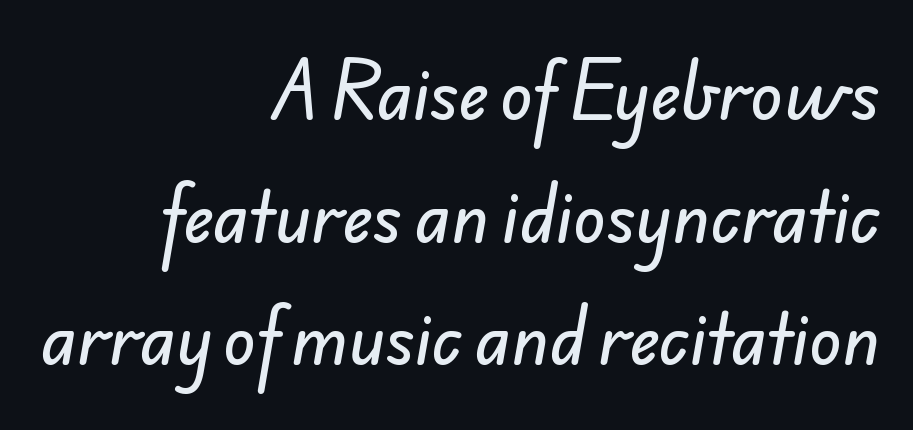
{"serif": "no", "width": "normal", "stroke_contrast": "low", "x_height": "small", "monospaced": "no", "underline": "no", "align": "right", "line_spacing_ratio": 1.83, "letter_spacing": "normal", "letter_spacing_em": 0.0, "glyph_px": 67}
